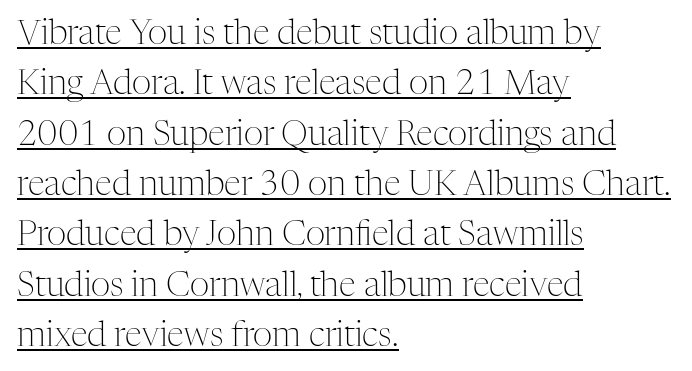
{"serif": "yes", "italic": "no", "bold": "no", "weight": "light", "width": "normal", "stroke_contrast": "medium", "x_height": "medium", "monospaced": "no", "underline": "yes", "align": "left", "line_spacing": "normal", "line_spacing_ratio": 1.48, "letter_spacing": "normal", "letter_spacing_em": 0.0, "glyph_px": 34}
